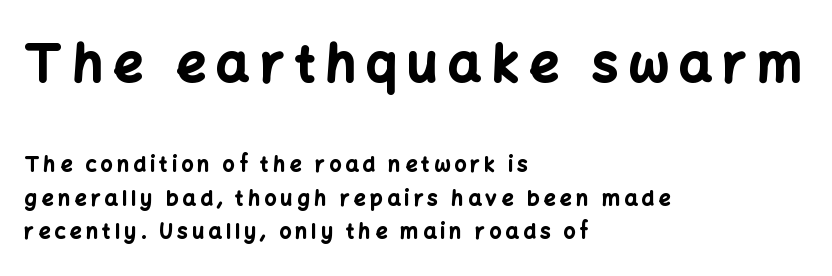
When letters stand straight like this, we call the style roman or upright. A sans-serif font was chosen for this passage. The glyphs have the mass of a bold cut. Leading matches the norm, producing a regular column. The specimen omits any rule beneath the text block's lines. Each letter keeps its own natural width here, so spacing adapts to shape.
